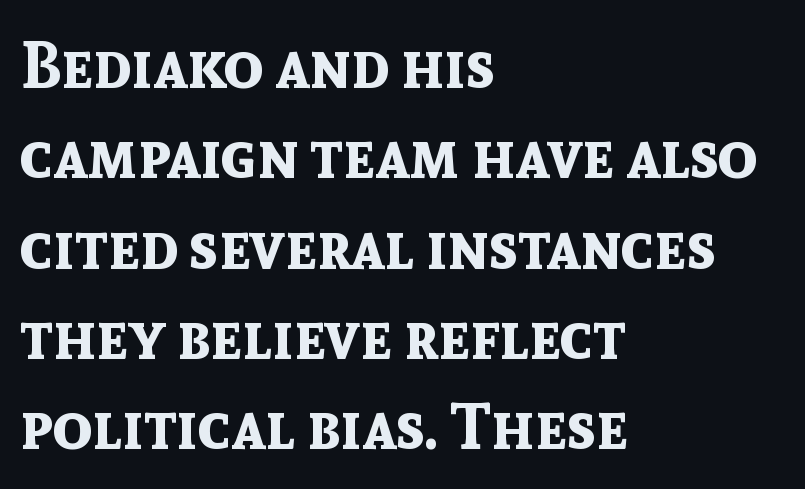
The setting favours the left margin, as ordinary paragraphs usually do. Vertical spacing — default. Typographic density is high because the face is bold. This sample uses plain, unmodified letter spacing.
